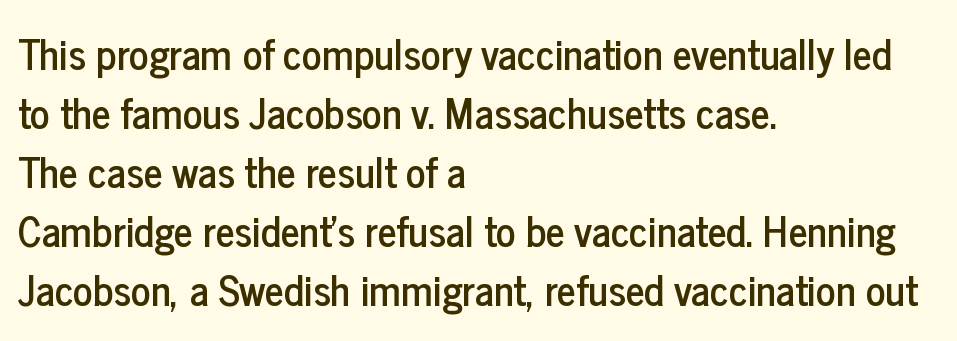
Q: Is the text italic (slanted)? A: No, it is upright.
Q: Is the typeface a serif or a sans-serif typeface? A: Sans-serif.
Q: Is the text underlined? A: No.
Q: How is the paragraph aligned? A: Left-aligned.
Q: Is the spacing between letters normal or unusually wide? A: Normal.
Q: Is the spacing between lines tight, normal or loose? A: Normal.
Q: Width (condensed, normal, or wide)? A: Condensed.
Q: Stroke contrast? A: Low.
Q: x-height? A: Medium.
Q: Monospaced? A: No.
